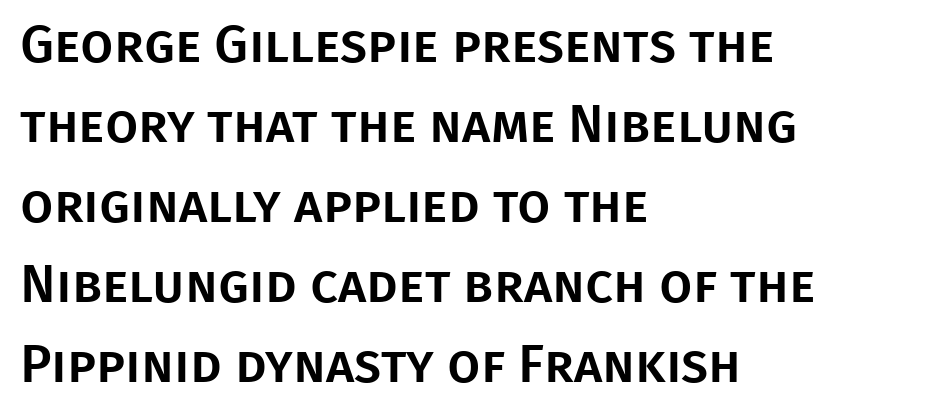
Think of a printed novel: that variable character pitch is what you see here. Rows of type keep a routine distance in the vertical direction. This is sans-serif lettering, the kind often seen on screens and signage. These lines were composed using upright roman letters.
